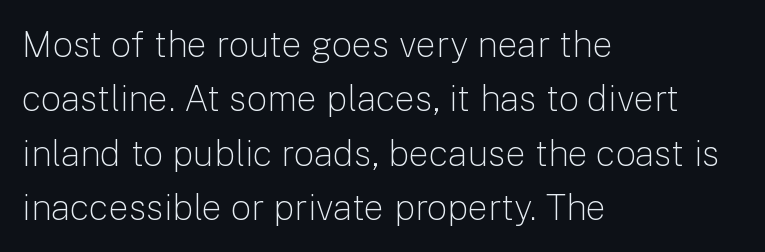
Q: Is the text bold? A: No.
Q: Is the text italic (slanted)? A: No, it is upright.
Q: Is the typeface a serif or a sans-serif typeface? A: Sans-serif.
Q: Is the text underlined? A: No.
Q: How is the paragraph aligned? A: Left-aligned.
Q: Is the spacing between letters normal or unusually wide? A: Normal.
Q: Is the spacing between lines tight, normal or loose? A: Normal.
Q: Width (condensed, normal, or wide)? A: Normal.
Q: Stroke contrast? A: Low.
Q: x-height? A: Medium.
Q: Monospaced? A: No.
